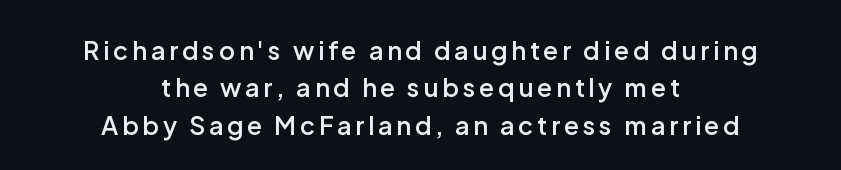
Q: Is the text bold? A: Semi-bold.
Q: Is the text italic (slanted)? A: No, it is upright.
Q: Is the text underlined? A: No.
Q: How is the paragraph aligned? A: Centered.
Q: Is the spacing between lines tight, normal or loose? A: Normal.
